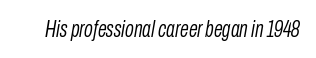
This reads as an unemphasized weight, regular at the heaviest. Unmarked baselines from the first word to the last. Compared with typical body copy, the letter spacing here is the same. Characters are canted at an angle relative to the baseline's perpendicular.
